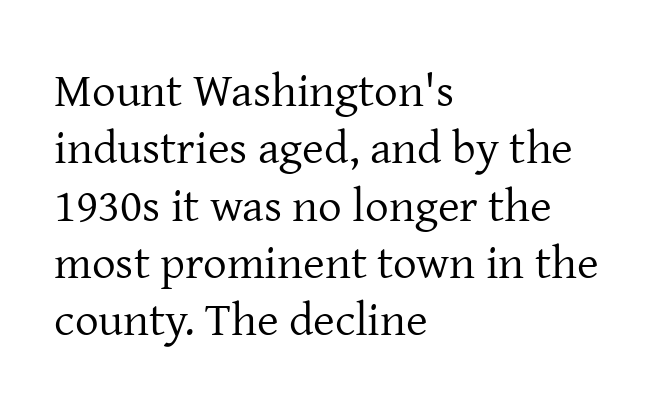
The image shows 47 px regular-weight serif type, upright; set left-aligned, line spacing 1.22x, normal letter spacing, not underlined; low stroke contrast and a medium x-height.
